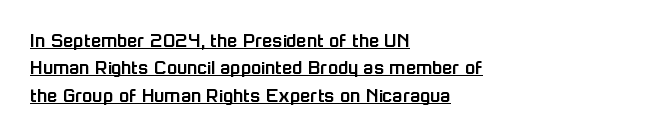
{"italic": "no", "underline": "yes", "align": "left", "line_spacing": "normal", "line_spacing_ratio": 1.3, "letter_spacing": "normal", "letter_spacing_em": 0.0, "glyph_px": 21}
